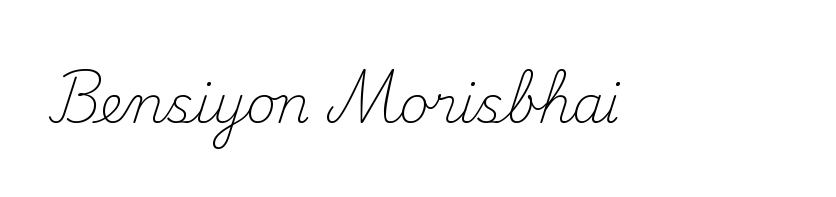
The image shows 51 px light serif type; set normal letter spacing, not underlined; medium stroke contrast and a small x-height.
